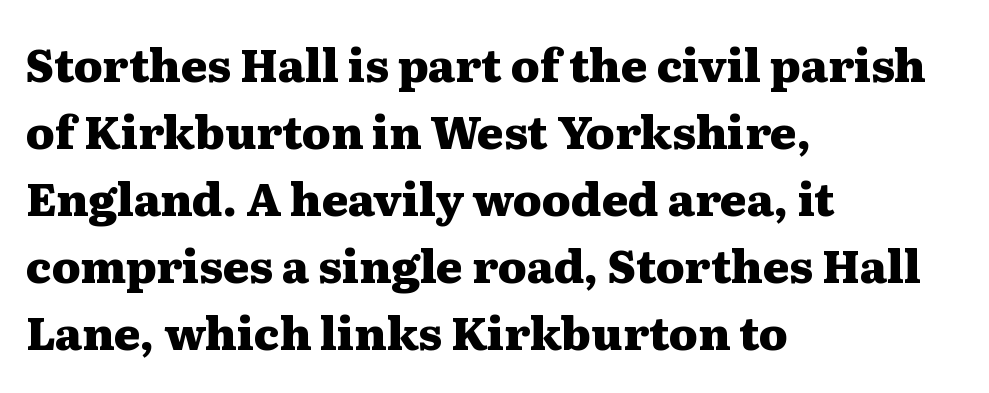
Students, observe: this is what conventionally led text looks like. Each letter's strokes conclude with small projecting serifs. Emphasis by weight is at full strength: bold. Type without underlining.
